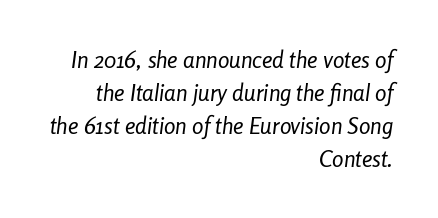
The image shows 23 px text type, italic (leaning right); set right-aligned, normal line spacing (1.43x), normal letter spacing, not underlined.
